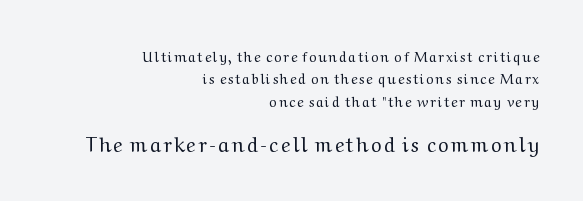
Q: Is the text bold? A: No.
Q: Is the text italic (slanted)? A: No, it is upright.
Q: Is the text underlined? A: No.
Q: How is the paragraph aligned? A: Right-aligned.
Q: Is the spacing between lines tight, normal or loose? A: Normal.
Q: Which block of text is set in a larger size, the first (top) or the second (bottom)? A: The second (bottom) one.
